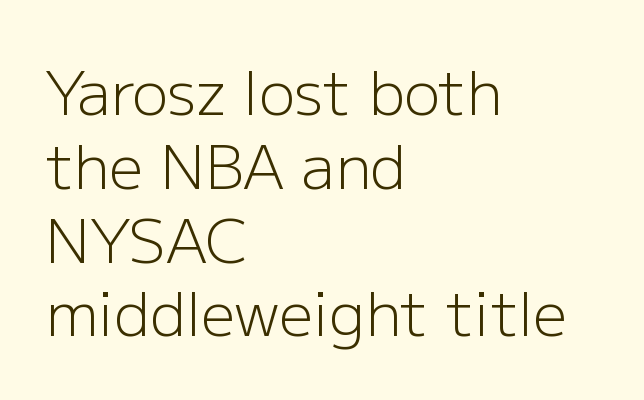
The image shows 60 px light sans-serif type, upright; set left-aligned, line spacing 1.23x, normal letter spacing, not underlined; low stroke contrast and a medium x-height.
